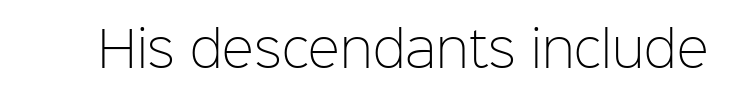
Q: Is the text bold? A: No.
Q: Is the text italic (slanted)? A: No, it is upright.
Q: Is the typeface a serif or a sans-serif typeface? A: Sans-serif.
Q: Is the text underlined? A: No.
Q: Is the spacing between letters normal or unusually wide? A: Normal.
Q: Width (condensed, normal, or wide)? A: Normal.
Q: Stroke contrast? A: Low.
Q: x-height? A: Medium.
Q: Monospaced? A: No.
